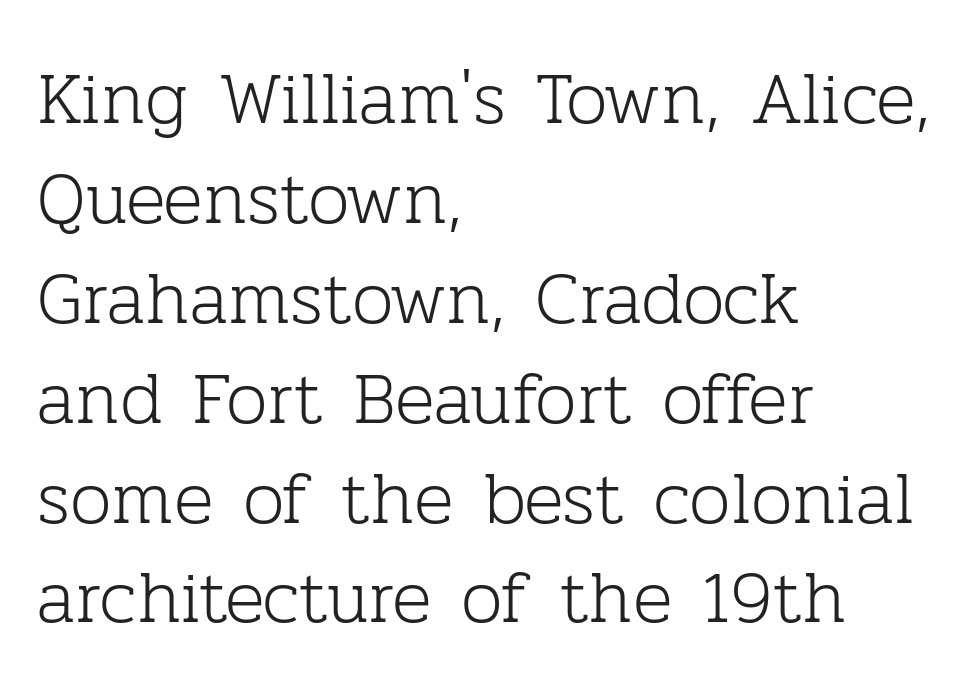
Evenly set lines give the paragraph a standard silhouette. Unlike italic type, these characters show no tilt at all. Unbolded letterforms with no extra heft. Horizontally, the lines are justified to the leading edge only.
